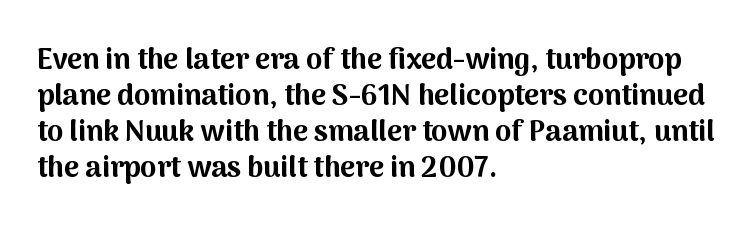
Q: Is the text bold? A: Yes.
Q: Is the text italic (slanted)? A: No, it is upright.
Q: Is the typeface a serif or a sans-serif typeface? A: Sans-serif.
Q: Is the text underlined? A: No.
Q: How is the paragraph aligned? A: Left-aligned.
Q: Is the spacing between letters normal or unusually wide? A: Normal.
Q: Width (condensed, normal, or wide)? A: Normal.
Q: Stroke contrast? A: Medium.
Q: x-height? A: Medium.
Q: Monospaced? A: No.
